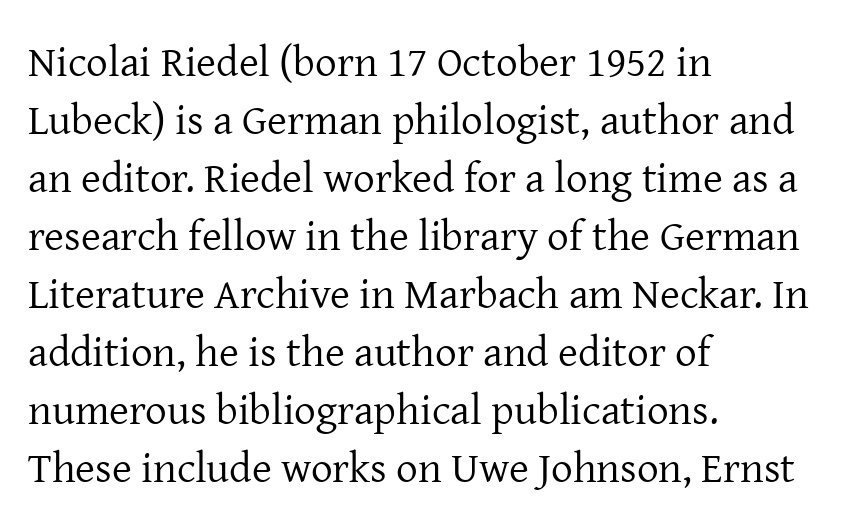
Designer's note — italics off, roman on. No letter is thick-stroked: the sample isn't bold. Nobody drew a line under any word here. These lines keep a tight, regular rhythm from letter to letter. The rendering shows small feet on the letterforms — a serif design.
